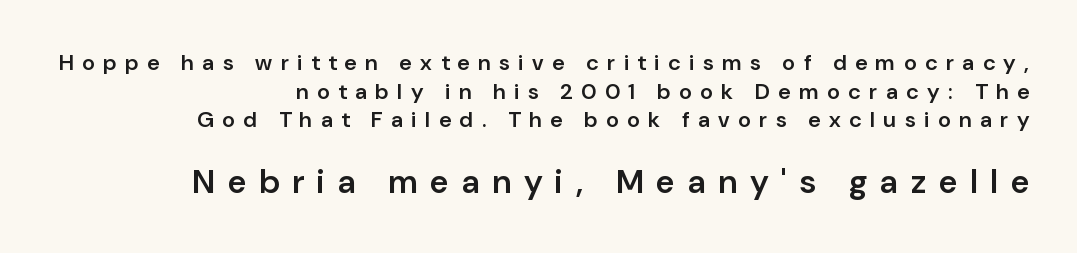
Q: Is the text bold? A: Semi-bold.
Q: Is the text italic (slanted)? A: No, it is upright.
Q: Is the typeface a serif or a sans-serif typeface? A: Sans-serif.
Q: Is the text underlined? A: No.
Q: How is the paragraph aligned? A: Right-aligned.
Q: Is the spacing between letters normal or unusually wide? A: Unusually wide.
Q: Is the spacing between lines tight, normal or loose? A: Normal.
Q: Which block of text is set in a larger size, the first (top) or the second (bottom)? A: The second (bottom) one.
Q: Width (condensed, normal, or wide)? A: Normal.
Q: Stroke contrast? A: Low.
Q: x-height? A: Medium.
Q: Monospaced? A: No.
